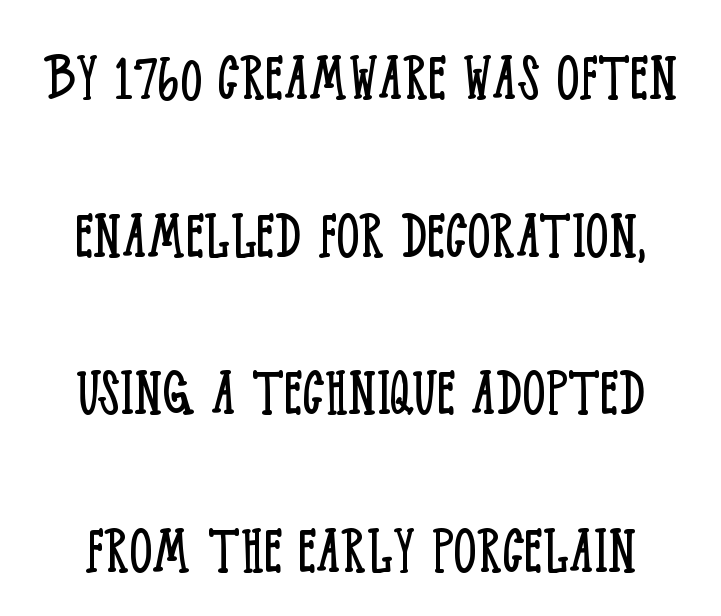
The image shows 73 px light, condensed serif type, upright; set loose line spacing (2.16x), normal letter spacing, not underlined; low stroke contrast and a large x-height.
